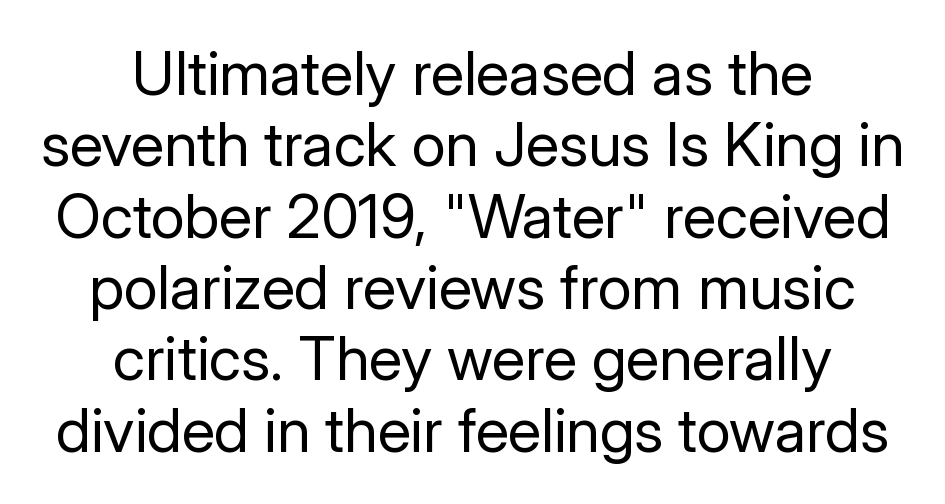
{"serif": "no", "italic": "no", "bold": "no", "weight": "regular", "width": "normal", "stroke_contrast": "low", "x_height": "medium", "monospaced": "no", "underline": "no", "align": "center", "line_spacing_ratio": 1.17, "letter_spacing": "normal", "letter_spacing_em": 0.0, "glyph_px": 61}
